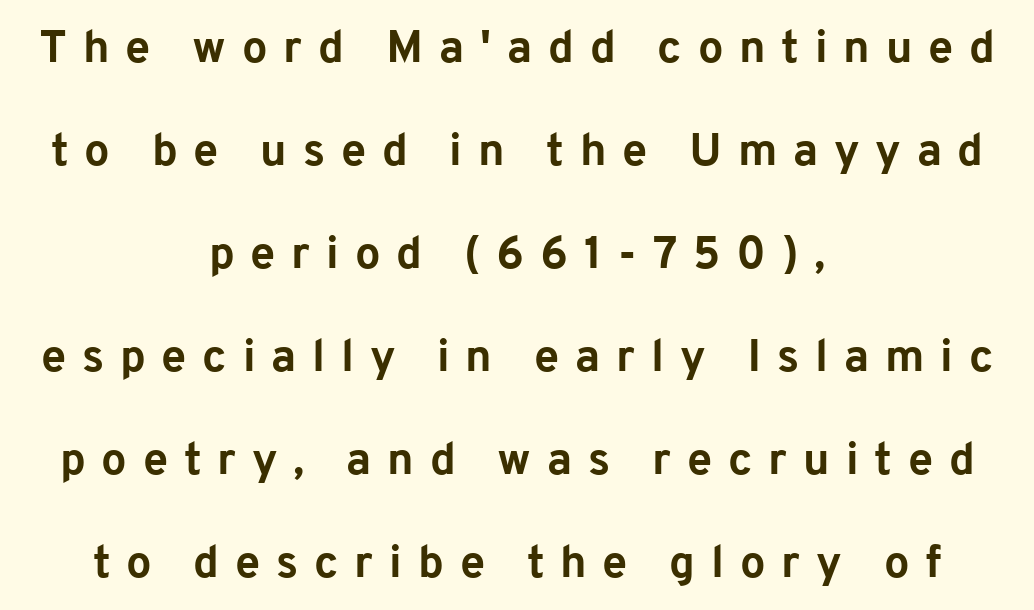
The type family on display is of the sans-serif kind. The passage shown stacks its lines with a broad gap. Reading down the block, each line starts at a different indent, mirrored at its end. Note the varied advance widths — an 'i' is clearly narrower than an 'm'. Words appear elongated and porous because spacing is wide.
